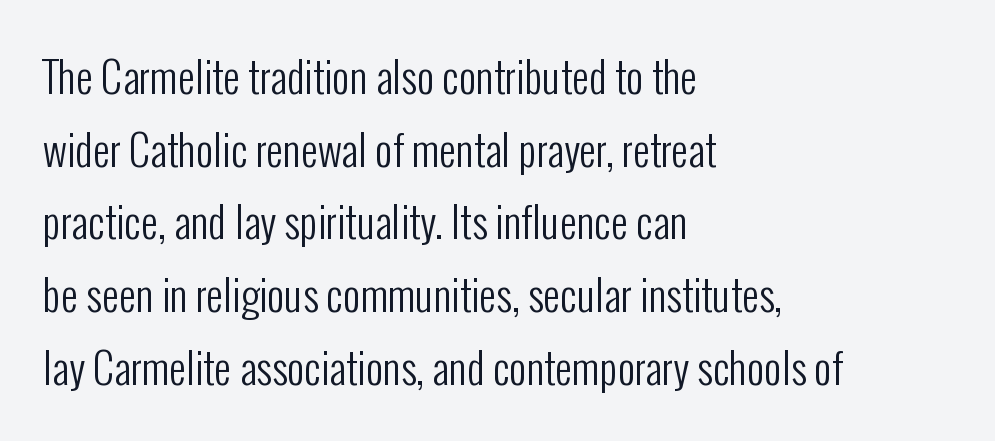
The image shows 42 px regular-weight, condensed sans-serif type, upright; set left-aligned, line spacing 1.73x, normal letter spacing, not underlined; low stroke contrast and a medium x-height.
